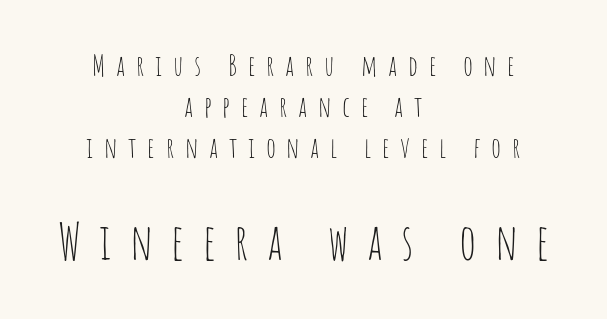
The image shows 50 px thin, condensed sans-serif type, upright; set centered, normal line spacing (1.41x), unusually wide letter spacing (+0.37 em), not underlined; the second (bottom) block is 1.72x larger; low stroke contrast and a large x-height.
